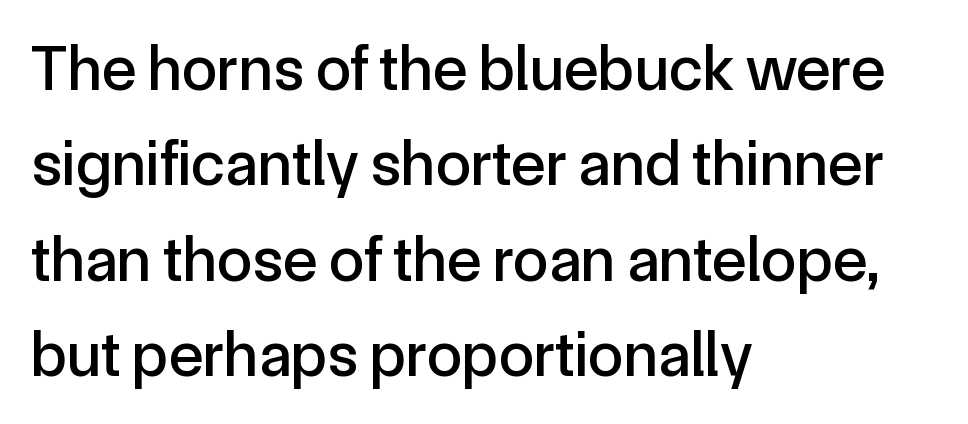
The ragged edge is on the right, which tells us the setting is flush left. Stroke terminals: plain, sans-serif. Tall strokes in this sample are plumb rather than angled. Note the varied advance widths — an 'i' is clearly narrower than an 'm'. The line-height multiplier appears to be the usual default.
